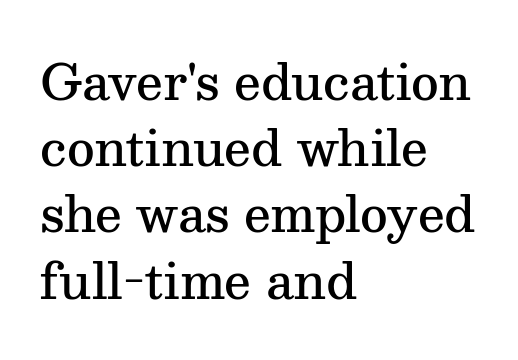
{"serif": "yes", "italic": "no", "bold": "semi", "weight": "semibold", "width": "normal", "stroke_contrast": "medium", "x_height": "medium", "monospaced": "no", "underline": "no", "align": "left", "line_spacing": "normal", "line_spacing_ratio": 1.38, "letter_spacing": "normal", "letter_spacing_em": 0.0, "glyph_px": 48}
